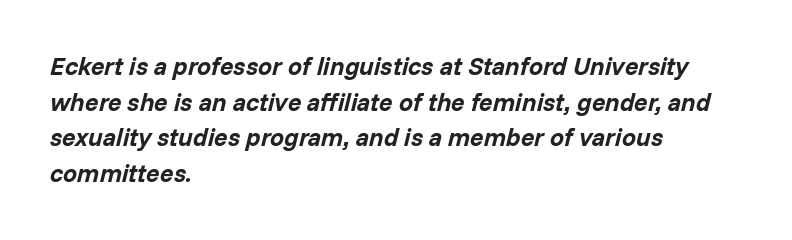
The line texture is even and compact thanks to regular tracking. The passage shown is emphatically bold. The space directly below the letters is spotless. Characters are canted at an angle relative to the baseline's perpendicular.
